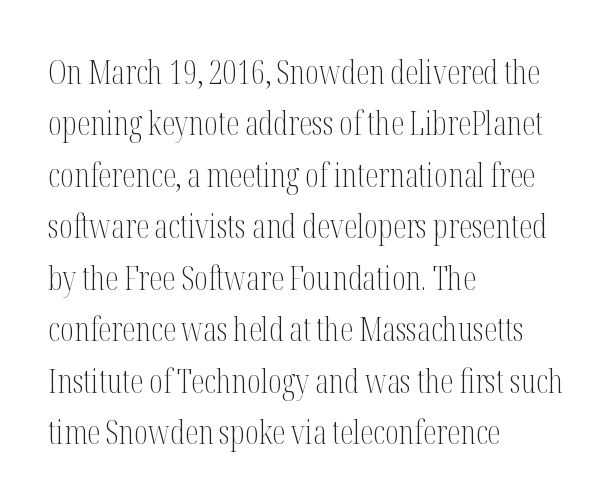
Q: Is the text bold? A: No.
Q: Is the text italic (slanted)? A: No, it is upright.
Q: Is the typeface a serif or a sans-serif typeface? A: Serif.
Q: Is the text underlined? A: No.
Q: How is the paragraph aligned? A: Left-aligned.
Q: Is the spacing between letters normal or unusually wide? A: Normal.
Q: Is the spacing between lines tight, normal or loose? A: Normal.
Q: Width (condensed, normal, or wide)? A: Condensed.
Q: Stroke contrast? A: Medium.
Q: x-height? A: Medium.
Q: Monospaced? A: No.
